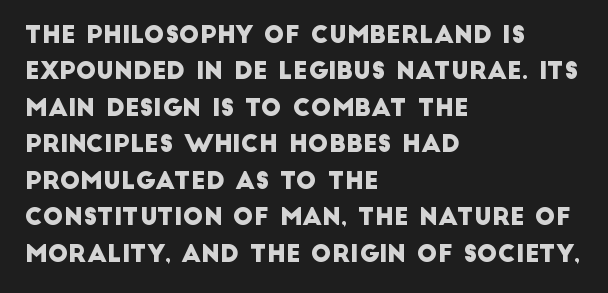
Q: Is the text underlined? A: No.
Q: How is the paragraph aligned? A: Left-aligned.
Q: Is the spacing between letters normal or unusually wide? A: Normal.
Q: Is the spacing between lines tight, normal or loose? A: Normal.
